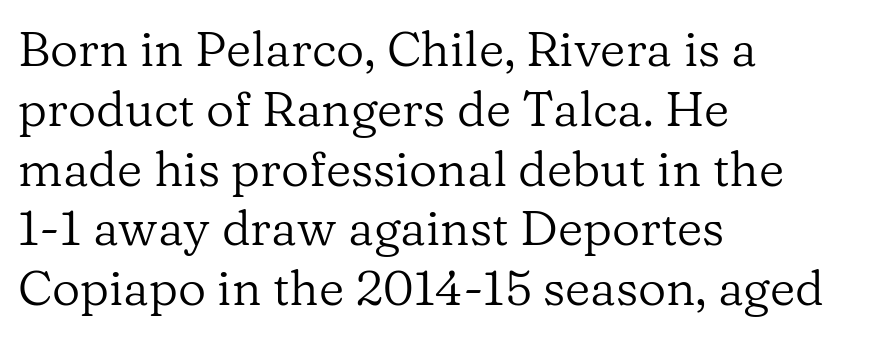
Q: Is the text bold? A: No.
Q: Is the text italic (slanted)? A: No, it is upright.
Q: Is the typeface a serif or a sans-serif typeface? A: Serif.
Q: Is the text underlined? A: No.
Q: How is the paragraph aligned? A: Left-aligned.
Q: Is the spacing between letters normal or unusually wide? A: Normal.
Q: Width (condensed, normal, or wide)? A: Normal.
Q: Stroke contrast? A: Low.
Q: x-height? A: Medium.
Q: Monospaced? A: No.
